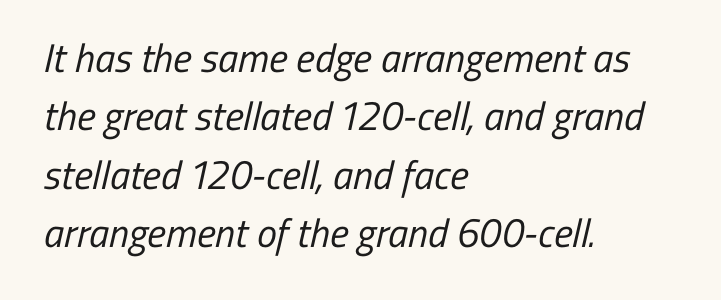
The image shows 40 px regular-weight, condensed sans-serif type; set left-aligned, normal line spacing (1.46x), normal letter spacing, not underlined; low stroke contrast and a medium x-height.
